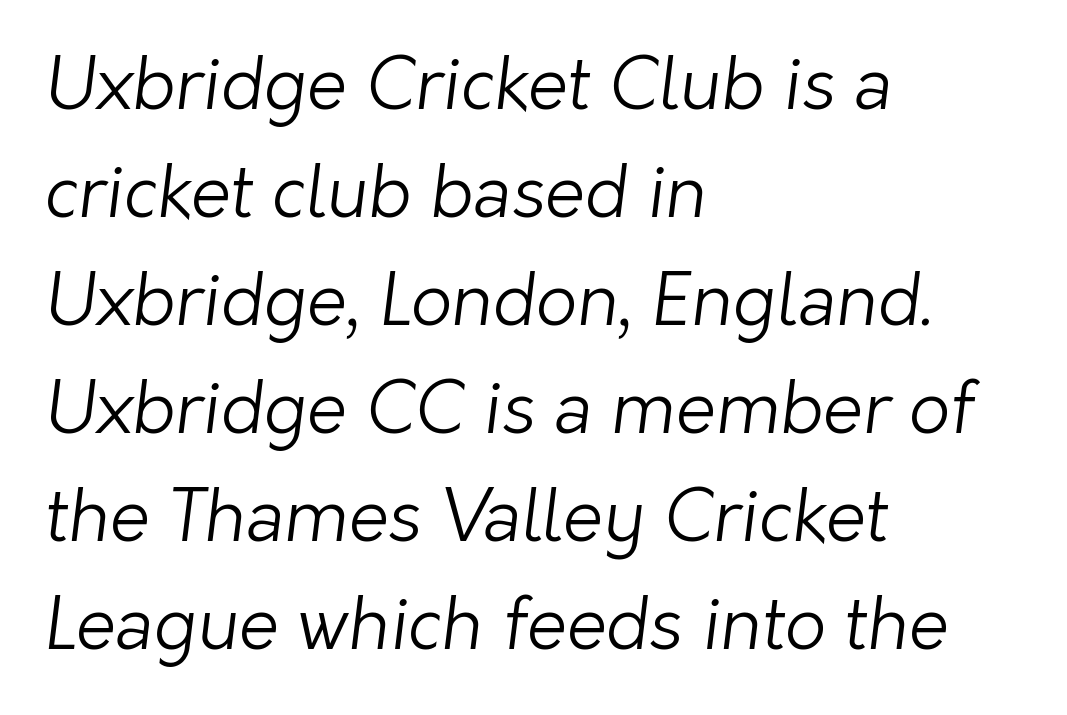
Baseline-to-baseline distance is the conventional proportion of letter height. The face used here is proportionally spaced, like ordinary book or web type. The font family rendered here belongs to the sans-serif group. Leftover space on each line is placed entirely after the last word. The space beneath each line is pristine and unruled.
